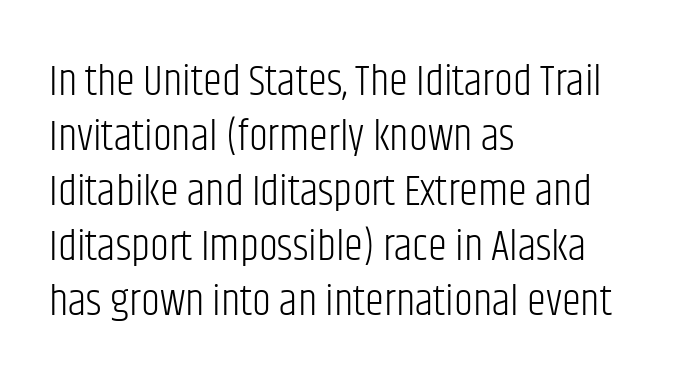
The image shows 43 px light, condensed sans-serif type, upright; set left-aligned, normal line spacing (1.28x), normal letter spacing, not underlined; low stroke contrast and a large x-height.
